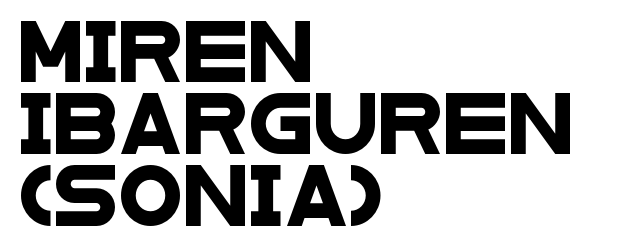
The image shows 59 px wide sans-serif type; set left-aligned, line spacing 1.22x, normal letter spacing, not underlined; low stroke contrast and a large x-height.
